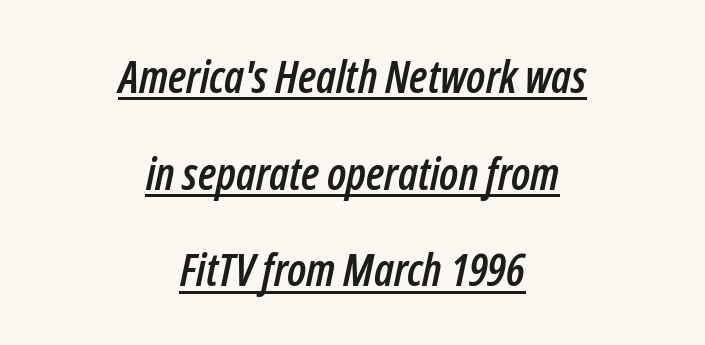
The image shows 45 px condensed type, italic (leaning right); set centered, loose line spacing (2.15x), normal letter spacing, underlined; low stroke contrast and a medium x-height.
